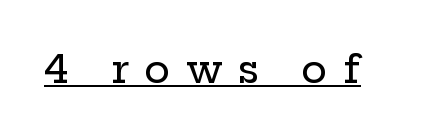
Q: Is the text italic (slanted)? A: No, it is upright.
Q: Is the typeface a serif or a sans-serif typeface? A: Serif.
Q: Is the text underlined? A: Yes.
Q: Is the spacing between letters normal or unusually wide? A: Unusually wide.
Q: Width (condensed, normal, or wide)? A: Wide.
Q: Stroke contrast? A: Low.
Q: x-height? A: Medium.
Q: Monospaced? A: No.
